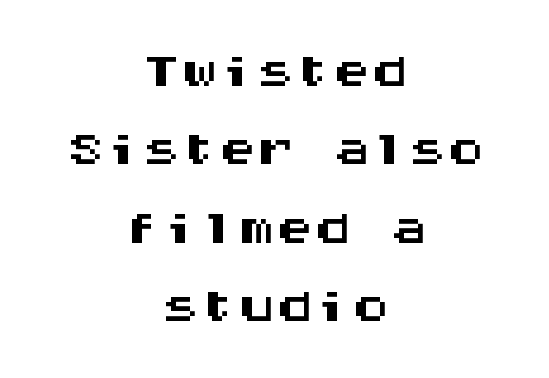
Interline gaps are noticeably narrow in this sample. The lines are quadded center. A typesetter would call this zero additional tracking. The lettering holds an erect, upright posture throughout. The gap between lines stays unmarked.
